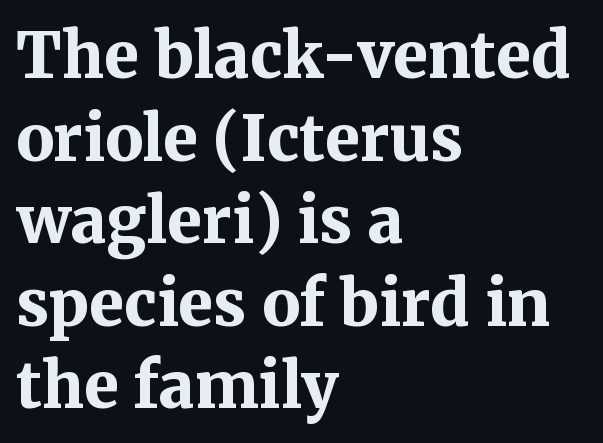
Q: Is the text bold? A: Yes.
Q: Is the text italic (slanted)? A: No, it is upright.
Q: Is the typeface a serif or a sans-serif typeface? A: Serif.
Q: Is the text underlined? A: No.
Q: How is the paragraph aligned? A: Left-aligned.
Q: Is the spacing between letters normal or unusually wide? A: Normal.
Q: Is the spacing between lines tight, normal or loose? A: Normal.
Q: Width (condensed, normal, or wide)? A: Normal.
Q: Stroke contrast? A: Medium.
Q: x-height? A: Medium.
Q: Monospaced? A: No.
